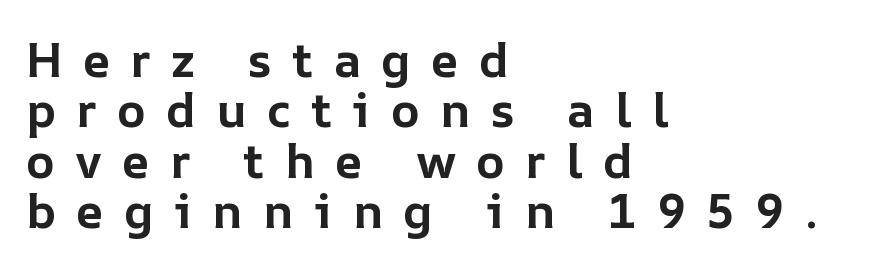
The image shows 48 px bold type, upright; set left-aligned, tight line spacing (1.05x), unusually wide letter spacing (+0.42 em), not underlined; low stroke contrast and a medium x-height.
